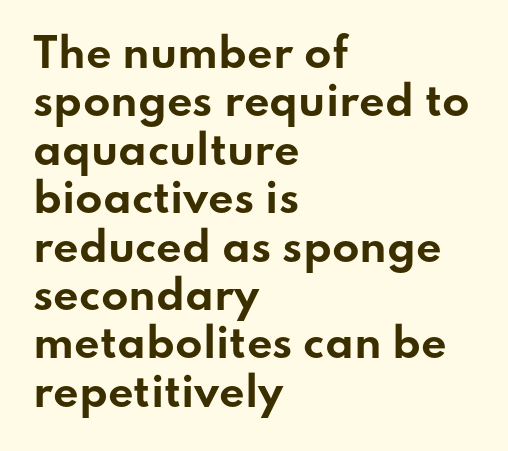
Q: Is the text bold? A: Yes.
Q: Is the text italic (slanted)? A: No, it is upright.
Q: Is the typeface a serif or a sans-serif typeface? A: Sans-serif.
Q: Is the text underlined? A: No.
Q: How is the paragraph aligned? A: Left-aligned.
Q: Is the spacing between letters normal or unusually wide? A: Normal.
Q: Width (condensed, normal, or wide)? A: Wide.
Q: Stroke contrast? A: Low.
Q: x-height? A: Small.
Q: Monospaced? A: No.
